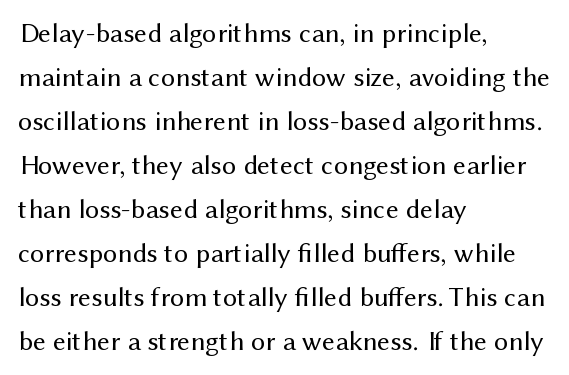
Students, observe: this is what conventionally led text looks like. Compared with typical body copy, the letter spacing here is the same. Note the varied advance widths — an 'i' is clearly narrower than an 'm'. Are there feet on the stems? There aren't — it's a sans. This is roman type, the default non-slanted kind. A quiet, ordinary-to-light weight characterises the typeface.
